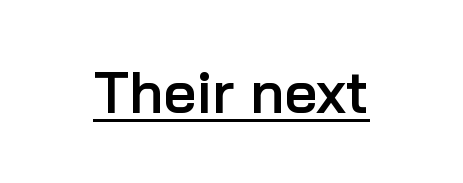
The sample's only ornament is a line tracing under the words. In terms of weight, the rendering is demibold, just under bold. Think of a printed novel: that variable character pitch is what you see here. Is the letter spacing exaggerated? No — it looks like the ordinary default.
